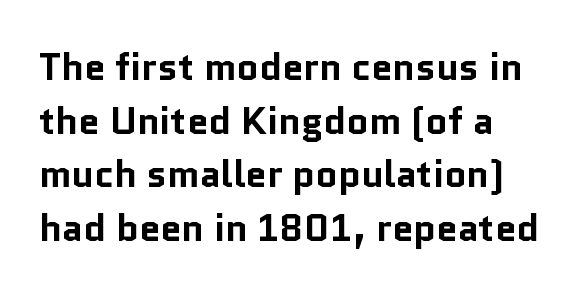
{"serif": "no", "italic": "no", "bold": "yes", "weight": "bold", "width": "normal", "stroke_contrast": "low", "x_height": "medium", "monospaced": "no", "underline": "no", "align": "left", "line_spacing": "normal", "line_spacing_ratio": 1.41, "letter_spacing": "normal", "letter_spacing_em": 0.0, "glyph_px": 38}
